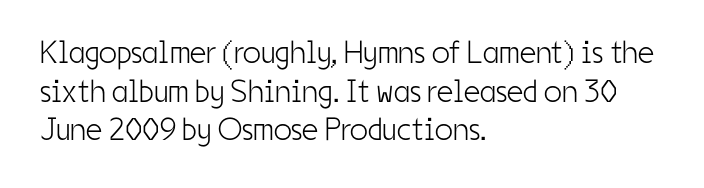
{"serif": "no", "italic": "no", "bold": "no", "weight": "light", "width": "condensed", "stroke_contrast": "low", "x_height": "medium", "monospaced": "no", "underline": "no", "align": "left", "line_spacing_ratio": 1.21, "letter_spacing": "normal", "letter_spacing_em": 0.0, "glyph_px": 32}
